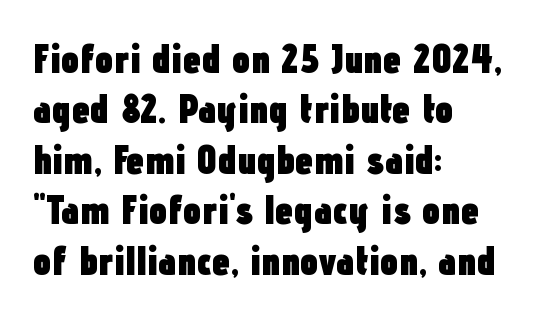
The image shows 41 px heavy, condensed sans-serif type, upright; set left-aligned, line spacing 1.23x, normal letter spacing, not underlined; low stroke contrast and a medium x-height.
